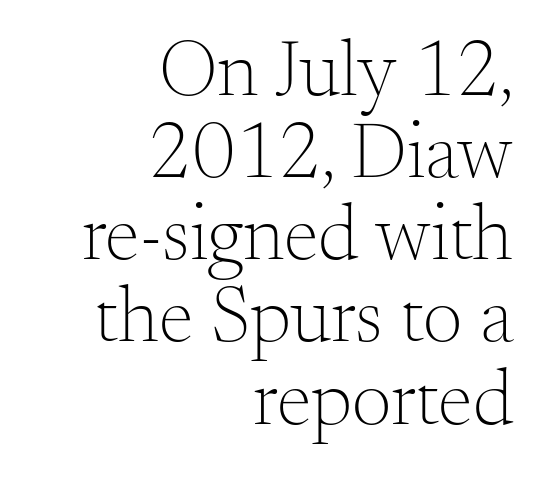
The image shows 79 px light serif type, upright; set right-aligned, tight line spacing (1.04x), normal letter spacing, not underlined; medium stroke contrast and a small x-height.
